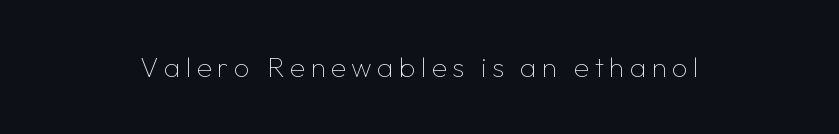
The image shows 28 px thin sans-serif type, upright; set not underlined; low stroke contrast and a medium x-height.
